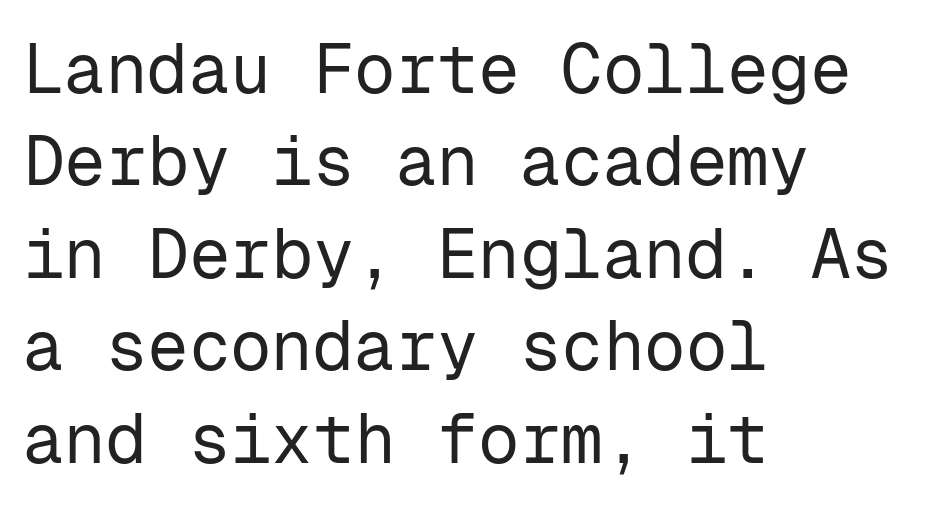
{"serif": "no", "italic": "no", "bold": "no", "weight": "regular", "width": "normal", "stroke_contrast": "low", "x_height": "medium", "monospaced": "yes", "underline": "no", "align": "left", "line_spacing": "normal", "line_spacing_ratio": 1.34, "letter_spacing": "normal", "letter_spacing_em": 0.0, "glyph_px": 69}
